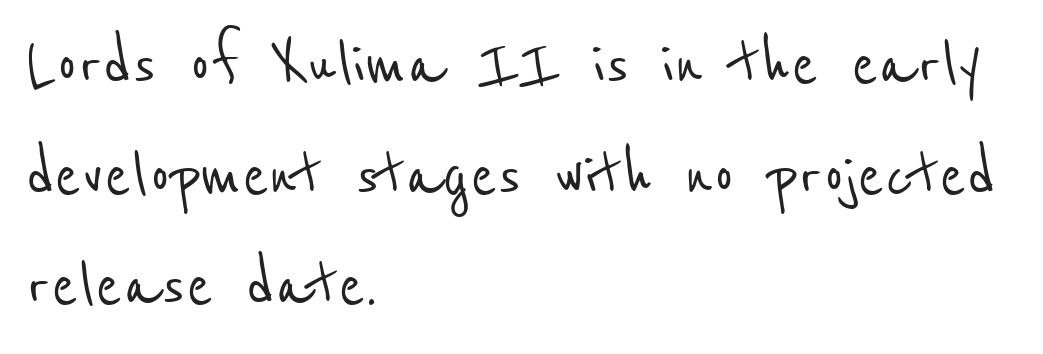
{"serif": "no", "width": "condensed", "stroke_contrast": "low", "x_height": "medium", "monospaced": "no", "underline": "no", "align": "left", "line_spacing": "normal", "line_spacing_ratio": 1.4, "letter_spacing": "normal", "letter_spacing_em": 0.0, "glyph_px": 79}
